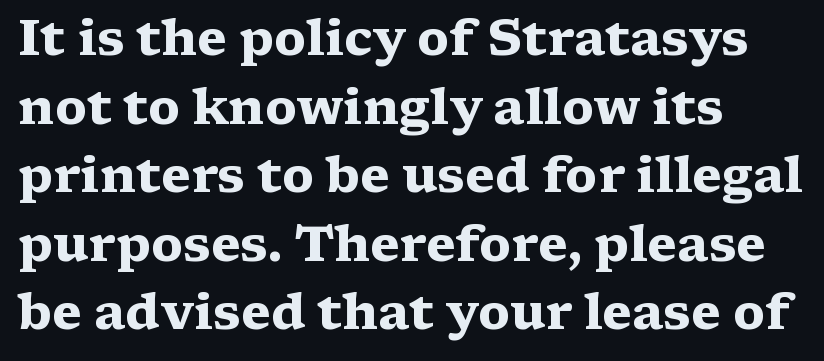
Q: Is the text bold? A: Yes.
Q: Is the text italic (slanted)? A: No, it is upright.
Q: Is the typeface a serif or a sans-serif typeface? A: Serif.
Q: Is the text underlined? A: No.
Q: How is the paragraph aligned? A: Left-aligned.
Q: Is the spacing between letters normal or unusually wide? A: Normal.
Q: Is the spacing between lines tight, normal or loose? A: Normal.
Q: Width (condensed, normal, or wide)? A: Wide.
Q: Stroke contrast? A: Medium.
Q: x-height? A: Medium.
Q: Monospaced? A: No.
